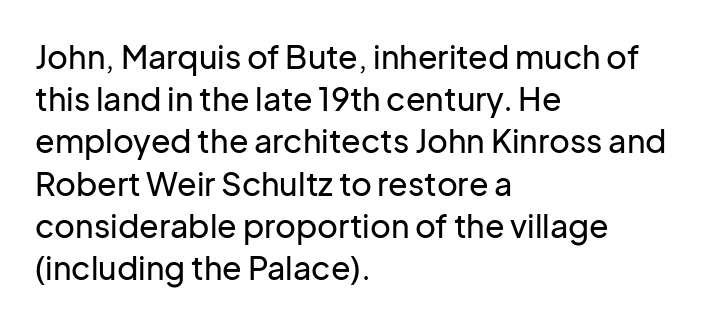
Q: Is the text italic (slanted)? A: No, it is upright.
Q: Is the typeface a serif or a sans-serif typeface? A: Sans-serif.
Q: Is the text underlined? A: No.
Q: How is the paragraph aligned? A: Left-aligned.
Q: Is the spacing between letters normal or unusually wide? A: Normal.
Q: Is the spacing between lines tight, normal or loose? A: Normal.
Q: Width (condensed, normal, or wide)? A: Normal.
Q: Stroke contrast? A: Low.
Q: x-height? A: Medium.
Q: Monospaced? A: No.
